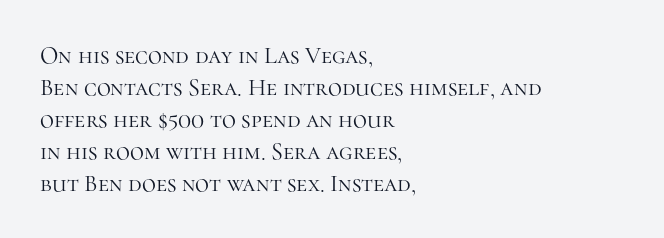
The image shows 24 px text type, upright; set left-aligned, normal line spacing (1.33x), normal letter spacing, not underlined.
